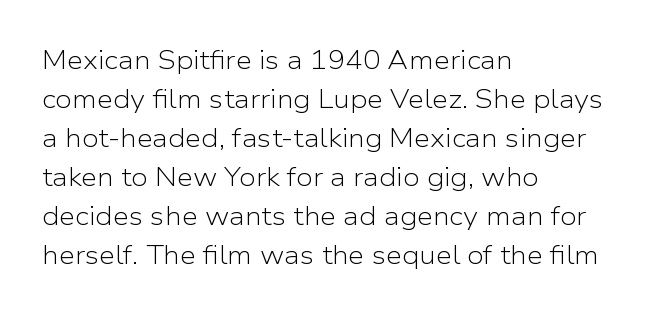
Q: Is the text bold? A: No.
Q: Is the text italic (slanted)? A: No, it is upright.
Q: Is the text underlined? A: No.
Q: How is the paragraph aligned? A: Left-aligned.
Q: Is the spacing between letters normal or unusually wide? A: Normal.
Q: Is the spacing between lines tight, normal or loose? A: Normal.
